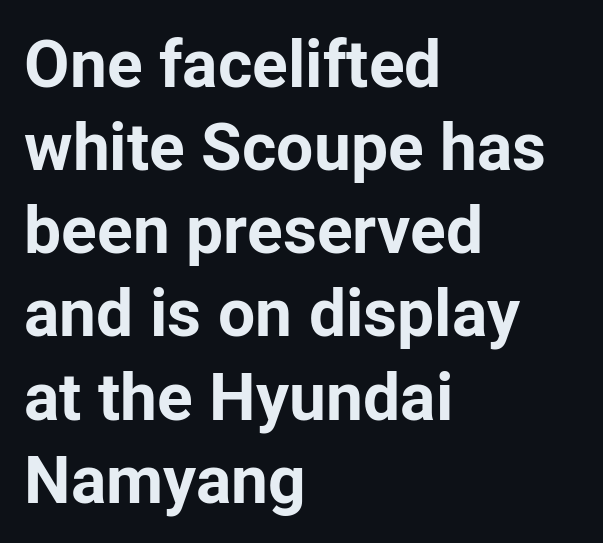
Q: Is the text bold? A: Yes.
Q: Is the text italic (slanted)? A: No, it is upright.
Q: Is the typeface a serif or a sans-serif typeface? A: Sans-serif.
Q: Is the text underlined? A: No.
Q: How is the paragraph aligned? A: Left-aligned.
Q: Is the spacing between letters normal or unusually wide? A: Normal.
Q: Is the spacing between lines tight, normal or loose? A: Normal.
Q: Width (condensed, normal, or wide)? A: Normal.
Q: Stroke contrast? A: Low.
Q: x-height? A: Medium.
Q: Monospaced? A: No.
